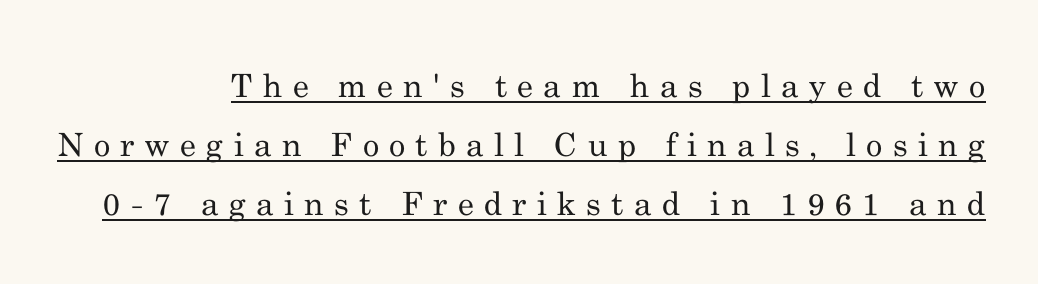
The image shows 32 px regular-weight serif type, upright; set line spacing 1.84x, unusually wide letter spacing (+0.32 em), underlined; medium stroke contrast and a small x-height.
